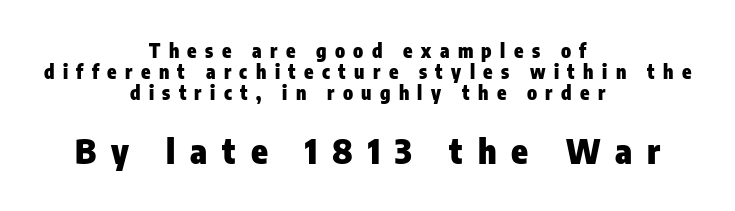
{"serif": "no", "italic": "no", "bold": "yes", "weight": "heavy", "width": "condensed", "stroke_contrast": "low", "x_height": "medium", "monospaced": "no", "underline": "no", "align": "center", "line_spacing": "tight", "line_spacing_ratio": 1.11, "letter_spacing": "wide", "letter_spacing_em": 0.44, "larger_block": "second", "size_ratio": 1.79, "glyph_px": 34}
